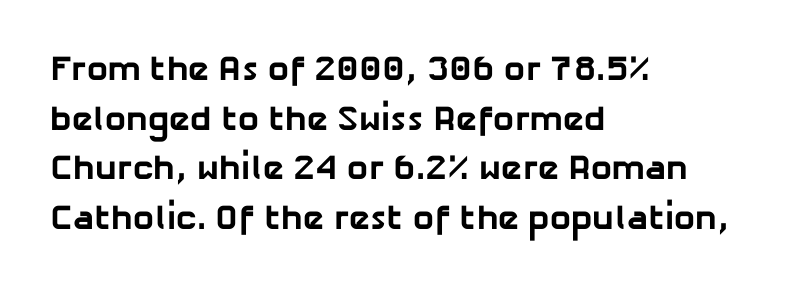
The image shows 35 px bold sans-serif type; set left-aligned, normal line spacing (1.42x), normal letter spacing, not underlined; low stroke contrast and a medium x-height.
